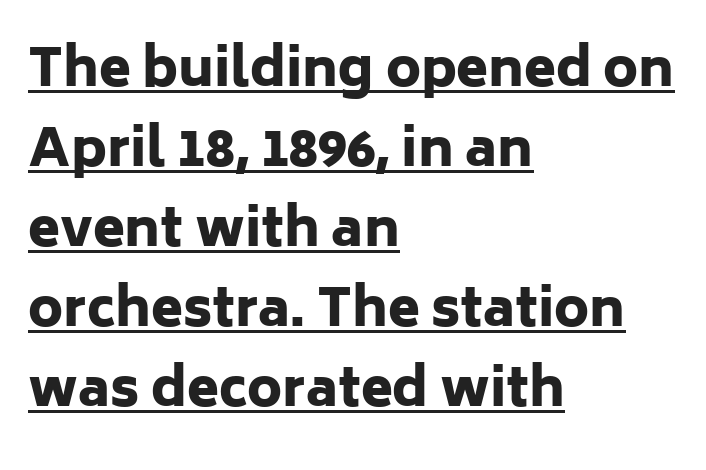
In terms of letterform style, serifs are entirely absent. Alignment: flush left. This sample carries an underscore along the baseline area. A typesetter would call this zero additional tracking. Do the characters align in a grid? No, the font is proportional. Baseline-to-baseline distance is the conventional proportion of letter height.
